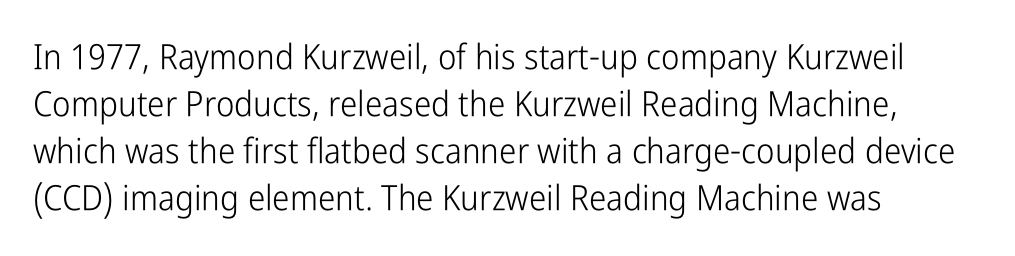
The image shows 35 px light, condensed sans-serif type, upright; set left-aligned, normal line spacing (1.34x), normal letter spacing, not underlined; low stroke contrast and a medium x-height.
